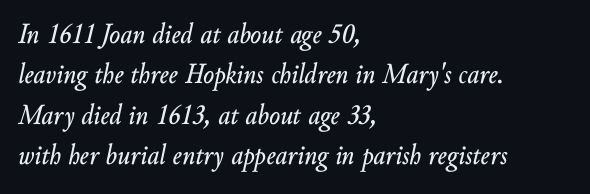
{"italic": "yes", "lean": "right", "slant_degrees": 10, "width": "normal", "stroke_contrast": "low", "x_height": "small", "monospaced": "no", "underline": "no", "align": "left", "line_spacing": "normal", "line_spacing_ratio": 1.39, "letter_spacing": "normal", "letter_spacing_em": 0.0, "glyph_px": 29}
